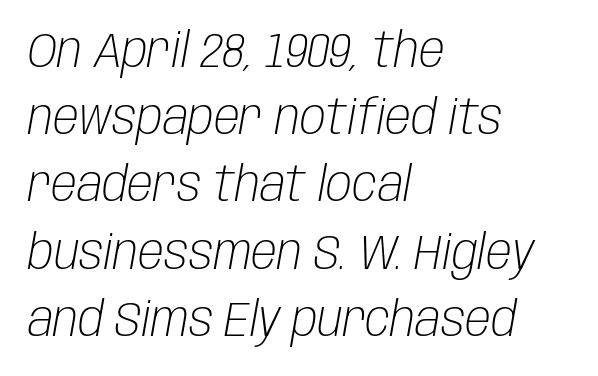
{"italic": "yes", "lean": "right", "slant_degrees": 10, "bold": "no", "weight": "light", "width": "condensed", "stroke_contrast": "low", "x_height": "large", "monospaced": "no", "underline": "no", "align": "left", "line_spacing": "normal", "line_spacing_ratio": 1.4, "letter_spacing": "normal", "letter_spacing_em": 0.0, "glyph_px": 48}
